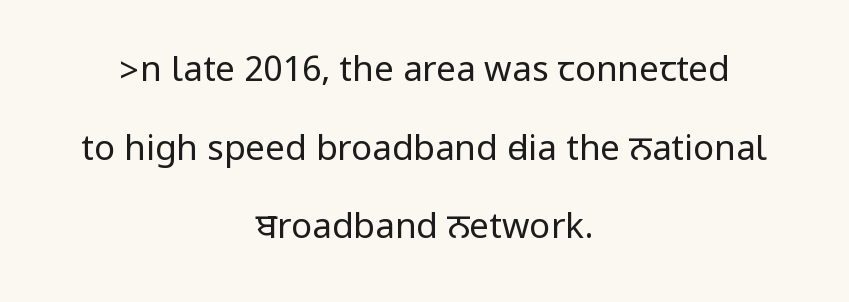
The image shows 35 px regular-weight, condensed sans-serif type, upright; set centered, loose line spacing (2.25x), normal letter spacing, not underlined; low stroke contrast.
